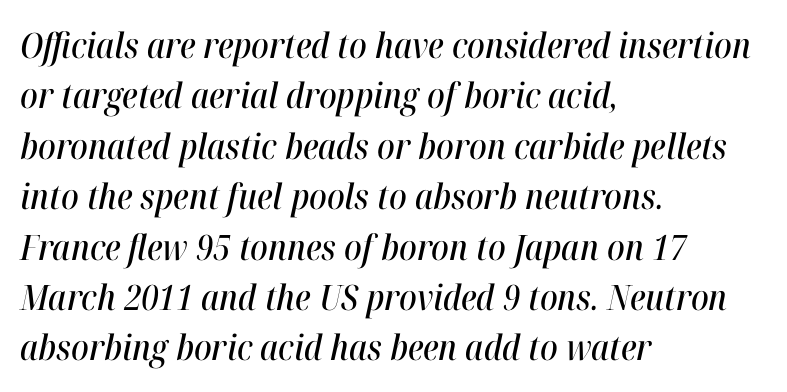
{"italic": "yes", "lean": "right", "slant_degrees": 12, "width": "condensed", "stroke_contrast": "high", "x_height": "medium", "monospaced": "no", "underline": "no", "align": "left", "line_spacing": "normal", "line_spacing_ratio": 1.44, "letter_spacing": "normal", "letter_spacing_em": 0.0, "glyph_px": 35}
